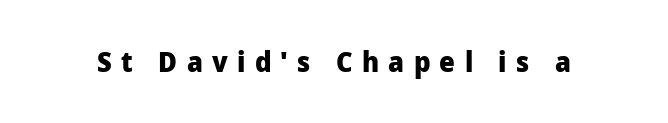
The image shows 28 px heavy sans-serif type, upright; set unusually wide letter spacing (+0.33 em), not underlined; low stroke contrast and a medium x-height.
